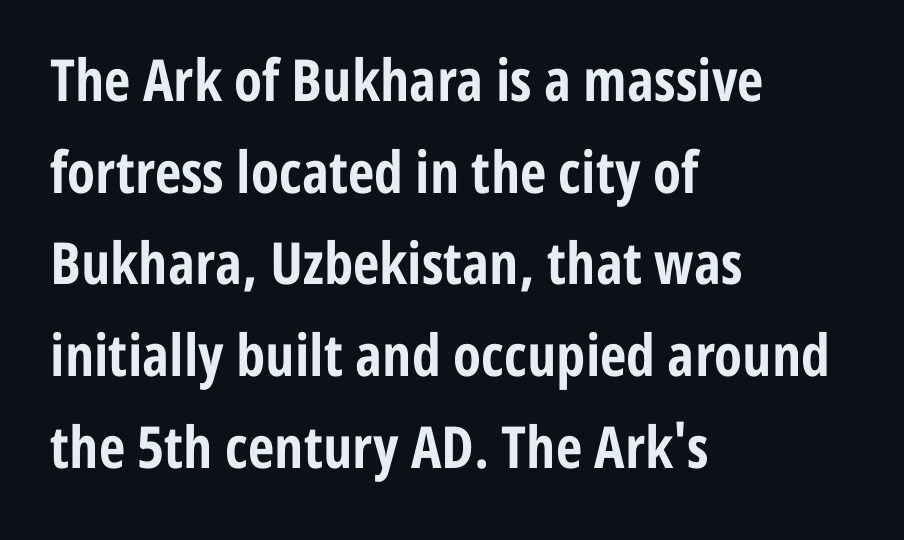
Q: Is the text bold? A: Yes.
Q: Is the text italic (slanted)? A: No, it is upright.
Q: Is the typeface a serif or a sans-serif typeface? A: Sans-serif.
Q: Is the text underlined? A: No.
Q: How is the paragraph aligned? A: Left-aligned.
Q: Is the spacing between letters normal or unusually wide? A: Normal.
Q: Is the spacing between lines tight, normal or loose? A: Normal.
Q: Width (condensed, normal, or wide)? A: Condensed.
Q: Stroke contrast? A: Low.
Q: x-height? A: Medium.
Q: Monospaced? A: No.
